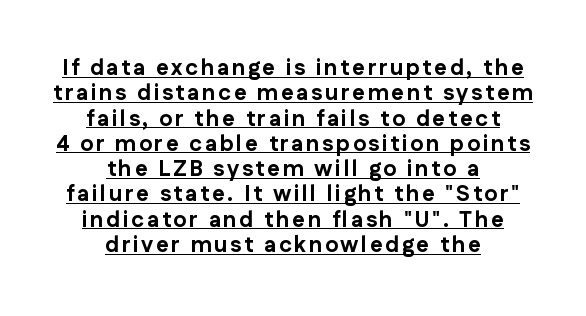
Q: Is the text bold? A: Yes.
Q: Is the text italic (slanted)? A: No, it is upright.
Q: Is the text underlined? A: Yes.
Q: How is the paragraph aligned? A: Centered.
Q: Is the spacing between lines tight, normal or loose? A: Tight.
